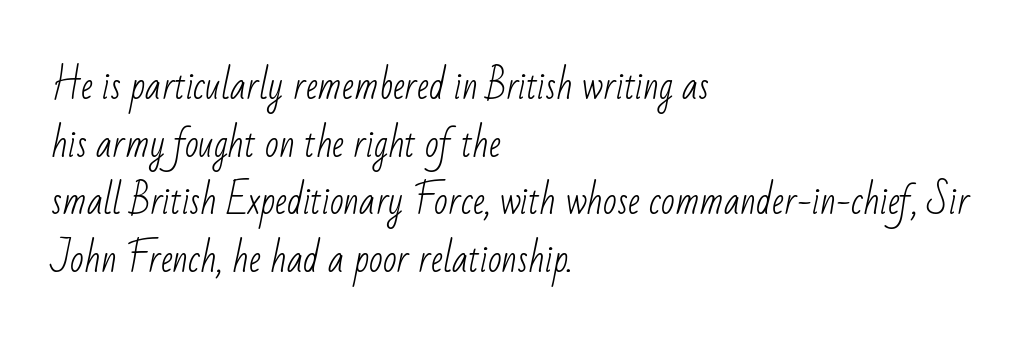
Q: Is the text bold? A: No.
Q: Is the typeface a serif or a sans-serif typeface? A: Sans-serif.
Q: Is the text underlined? A: No.
Q: How is the paragraph aligned? A: Left-aligned.
Q: Is the spacing between letters normal or unusually wide? A: Normal.
Q: Is the spacing between lines tight, normal or loose? A: Normal.
Q: Width (condensed, normal, or wide)? A: Condensed.
Q: Stroke contrast? A: Low.
Q: x-height? A: Small.
Q: Monospaced? A: No.
